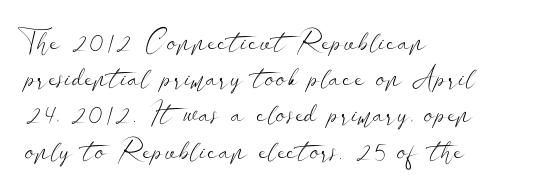
The image shows 29 px light, wide sans-serif type; set left-aligned, normal line spacing (1.25x), normal letter spacing, not underlined; low stroke contrast and a small x-height.
